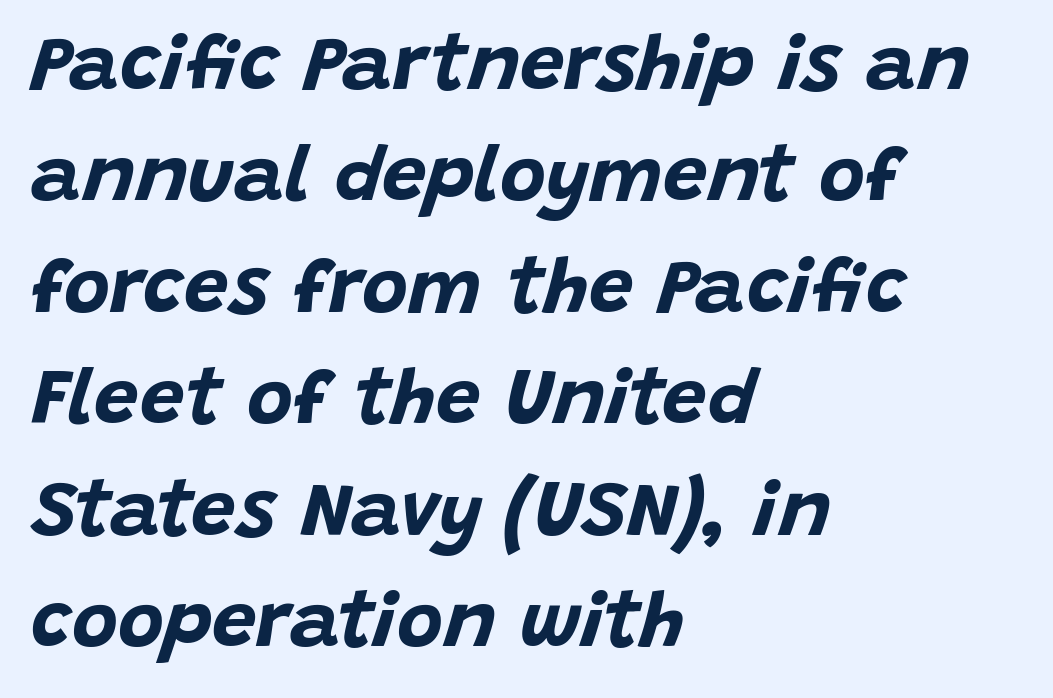
{"italic": "yes", "lean": "right", "slant_degrees": 15, "bold": "yes", "weight": "bold", "width": "normal", "stroke_contrast": "low", "x_height": "large", "monospaced": "no", "underline": "no", "align": "left", "line_spacing": "normal", "line_spacing_ratio": 1.41, "letter_spacing": "normal", "letter_spacing_em": 0.0, "glyph_px": 79}
